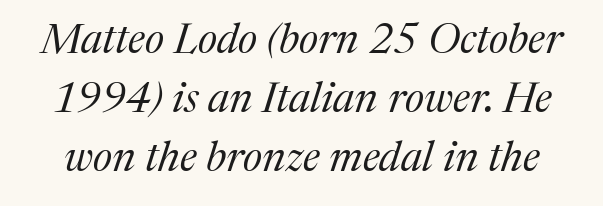
Here the glyphs are tracked normally, forming tight word shapes. Each letter keeps its own natural width here, so spacing adapts to shape. Vertical spacing — default. Serifs: yes, visible at the terminals of the letterforms. Caption: face not bold, strokes unweighted.
